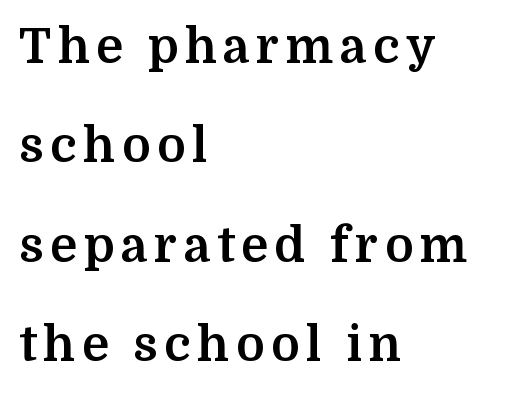
The image shows 48 px bold serif type, upright; set left-aligned, loose line spacing (2.07x), not underlined; medium stroke contrast and a medium x-height.
